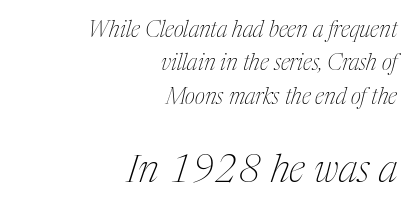
{"serif": "yes", "italic": "yes", "lean": "right", "slant_degrees": 17, "bold": "no", "weight": "thin", "width": "condensed", "stroke_contrast": "medium", "x_height": "medium", "monospaced": "no", "underline": "no", "align": "right", "line_spacing": "normal", "line_spacing_ratio": 1.52, "letter_spacing": "normal", "letter_spacing_em": 0.0, "larger_block": "second", "size_ratio": 1.77, "glyph_px": 39}
